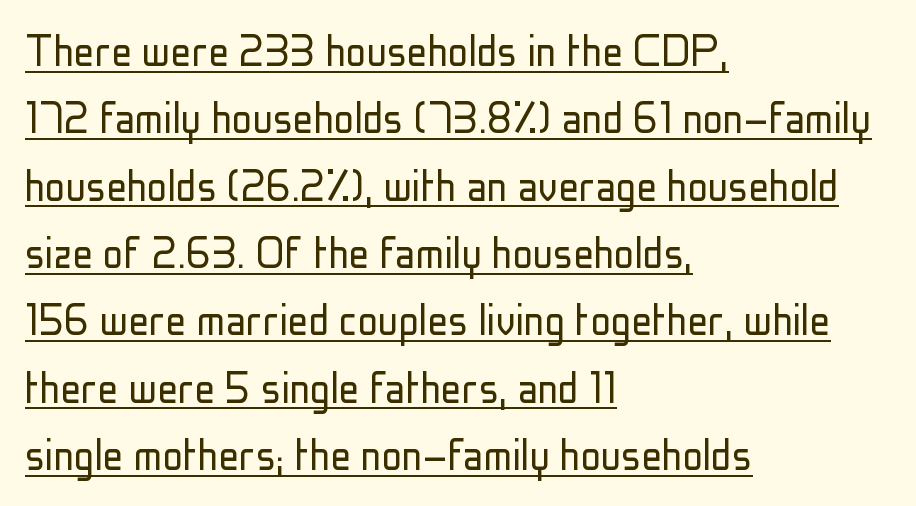
A student would call this left alignment; a typographer would say flush left, rag right. Look at the bottom of the vertical strokes: they stop flat, with no serifs. Here the designer chose a conventional face with non-uniform glyph widths. This sample keeps an unexceptional amount of space between lines. A continuous stroke trails under the words, as in a hyperlink.
